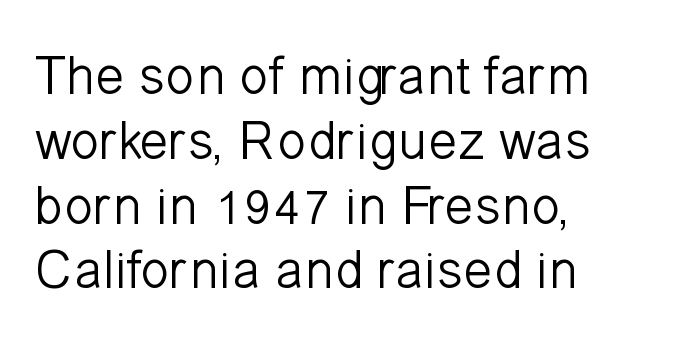
Q: Is the text bold? A: No.
Q: Is the text italic (slanted)? A: No, it is upright.
Q: Is the typeface a serif or a sans-serif typeface? A: Sans-serif.
Q: Is the text underlined? A: No.
Q: How is the paragraph aligned? A: Left-aligned.
Q: Is the spacing between letters normal or unusually wide? A: Normal.
Q: Width (condensed, normal, or wide)? A: Normal.
Q: Stroke contrast? A: Low.
Q: x-height? A: Medium.
Q: Monospaced? A: No.
